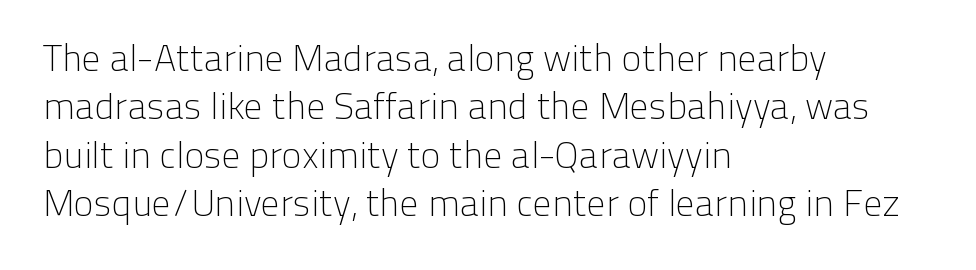
{"serif": "no", "italic": "no", "bold": "no", "weight": "light", "width": "normal", "stroke_contrast": "low", "x_height": "medium", "monospaced": "no", "underline": "no", "align": "left", "line_spacing": "normal", "line_spacing_ratio": 1.31, "letter_spacing": "normal", "letter_spacing_em": 0.0, "glyph_px": 37}
